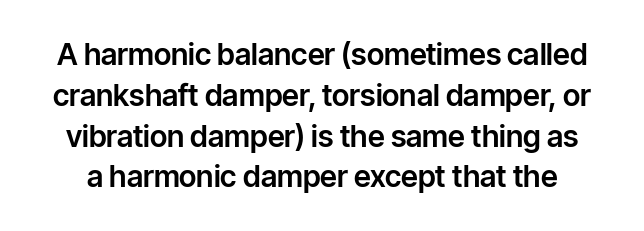
Q: Is the text italic (slanted)? A: No, it is upright.
Q: Is the typeface a serif or a sans-serif typeface? A: Sans-serif.
Q: Is the text underlined? A: No.
Q: Is the spacing between letters normal or unusually wide? A: Normal.
Q: Is the spacing between lines tight, normal or loose? A: Normal.
Q: Width (condensed, normal, or wide)? A: Normal.
Q: Stroke contrast? A: Low.
Q: x-height? A: Medium.
Q: Monospaced? A: No.
